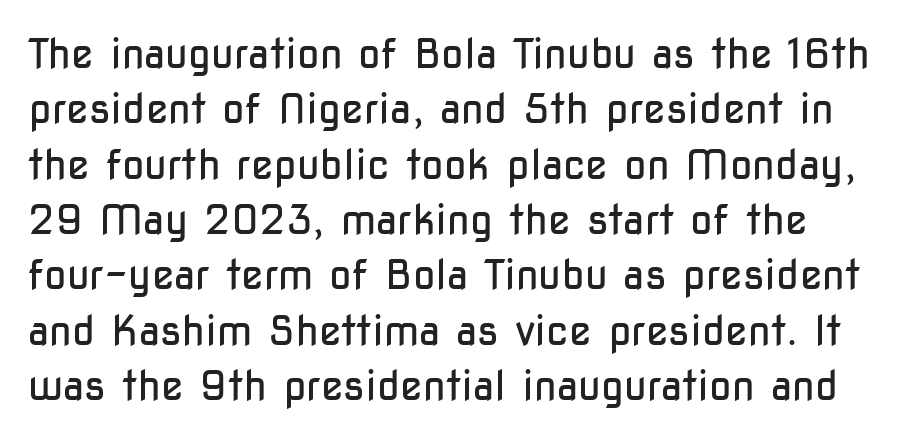
{"serif": "no", "italic": "no", "bold": "no", "weight": "regular", "width": "condensed", "stroke_contrast": "low", "x_height": "medium", "monospaced": "no", "underline": "no", "line_spacing": "normal", "line_spacing_ratio": 1.35, "letter_spacing": "normal", "letter_spacing_em": 0.0, "glyph_px": 41}
